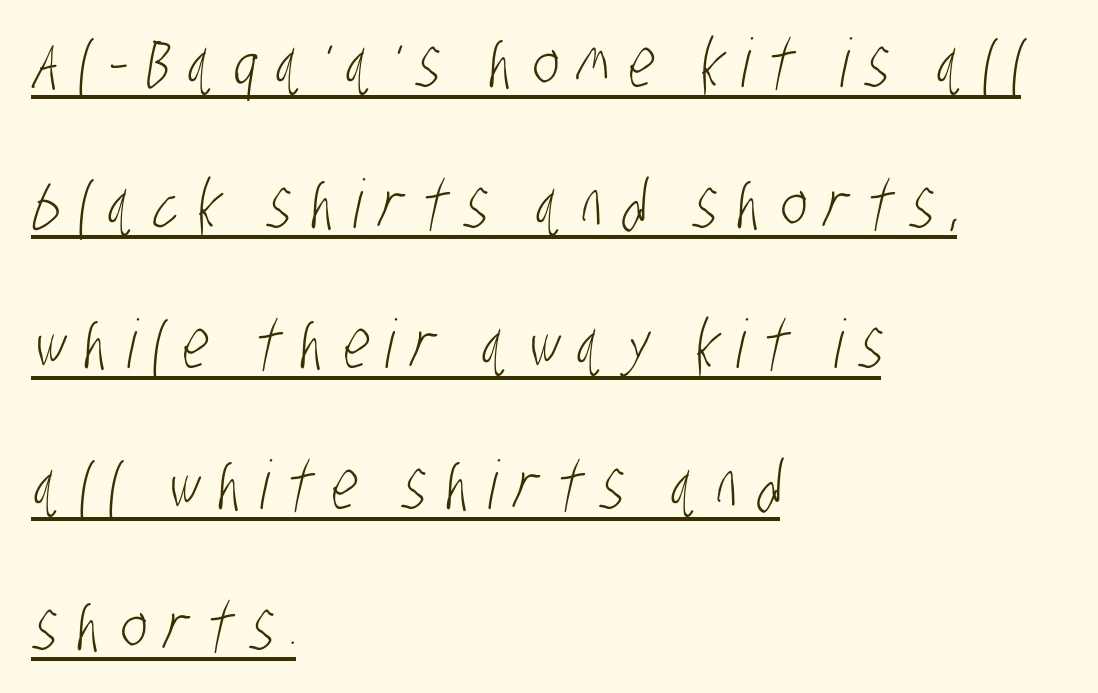
Typeset ragged right — the left edge is the straight one. Varying glyph widths throughout — classic text-font behaviour. Substantial extra tracking has been applied to these lines. Serifs: no, the terminals of the letterforms are clean. Emphasis is given by a line drawn under the lettering.
